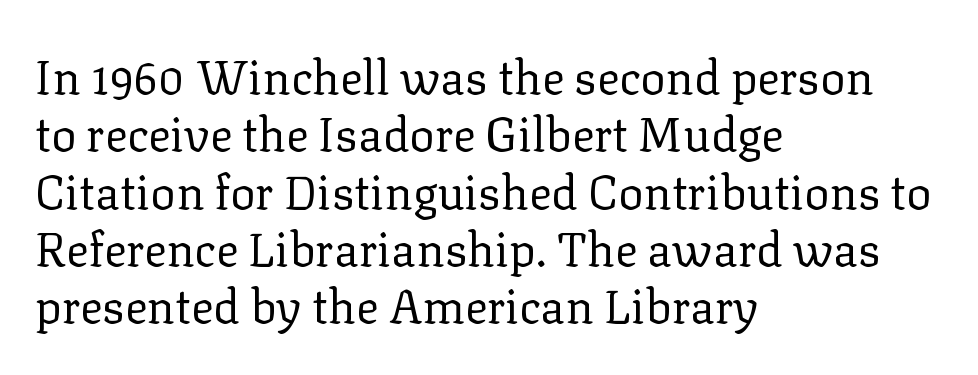
{"serif": "yes", "italic": "no", "bold": "no", "weight": "regular", "width": "normal", "stroke_contrast": "low", "x_height": "medium", "monospaced": "no", "underline": "no", "align": "left", "line_spacing_ratio": 1.22, "letter_spacing": "normal", "letter_spacing_em": 0.0, "glyph_px": 47}
